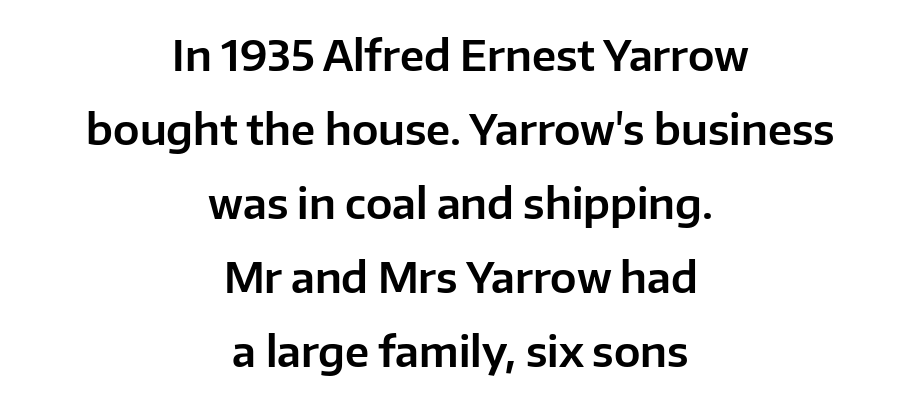
Q: Is the text italic (slanted)? A: No, it is upright.
Q: Is the typeface a serif or a sans-serif typeface? A: Sans-serif.
Q: Is the text underlined? A: No.
Q: How is the paragraph aligned? A: Centered.
Q: Is the spacing between letters normal or unusually wide? A: Normal.
Q: Width (condensed, normal, or wide)? A: Normal.
Q: Stroke contrast? A: Low.
Q: x-height? A: Medium.
Q: Monospaced? A: No.
